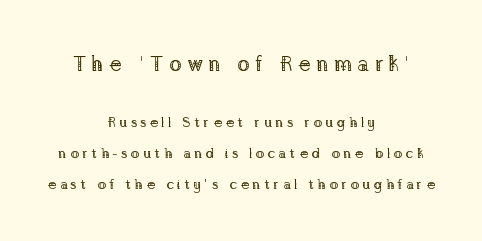
Q: Is the text bold? A: No.
Q: Is the text italic (slanted)? A: No, it is upright.
Q: Is the text underlined? A: No.
Q: How is the paragraph aligned? A: Centered.
Q: Is the spacing between letters normal or unusually wide? A: Unusually wide.
Q: Is the spacing between lines tight, normal or loose? A: Loose.
Q: Which block of text is set in a larger size, the first (top) or the second (bottom)? A: The first (top) one.
